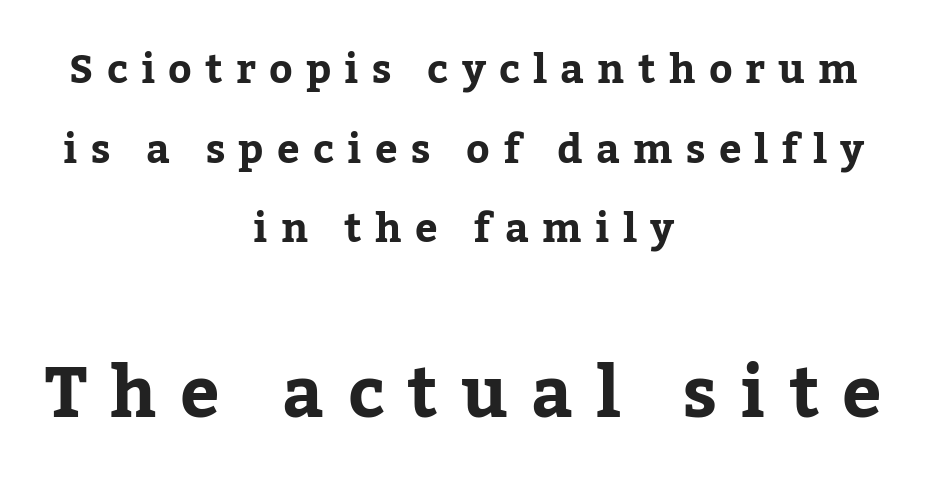
{"serif": "yes", "italic": "no", "width": "normal", "stroke_contrast": "low", "x_height": "medium", "monospaced": "no", "underline": "no", "align": "center", "line_spacing": "loose", "line_spacing_ratio": 1.99, "letter_spacing": "wide", "letter_spacing_em": 0.33, "larger_block": "second", "size_ratio": 1.75, "glyph_px": 70}
